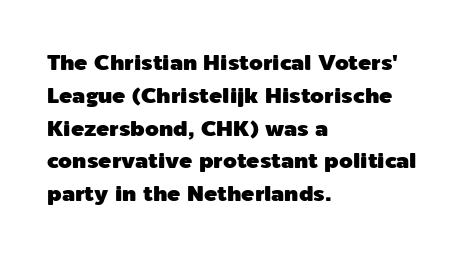
Q: Is the text italic (slanted)? A: No, it is upright.
Q: Is the text underlined? A: No.
Q: How is the paragraph aligned? A: Left-aligned.
Q: Is the spacing between letters normal or unusually wide? A: Normal.
Q: Is the spacing between lines tight, normal or loose? A: Normal.
